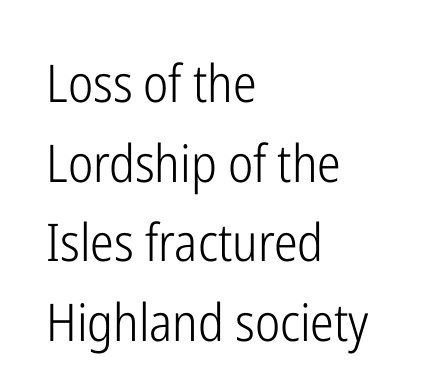
The image shows 52 px light, condensed sans-serif type, upright; set left-aligned, normal line spacing (1.53x), normal letter spacing, not underlined; low stroke contrast and a medium x-height.
